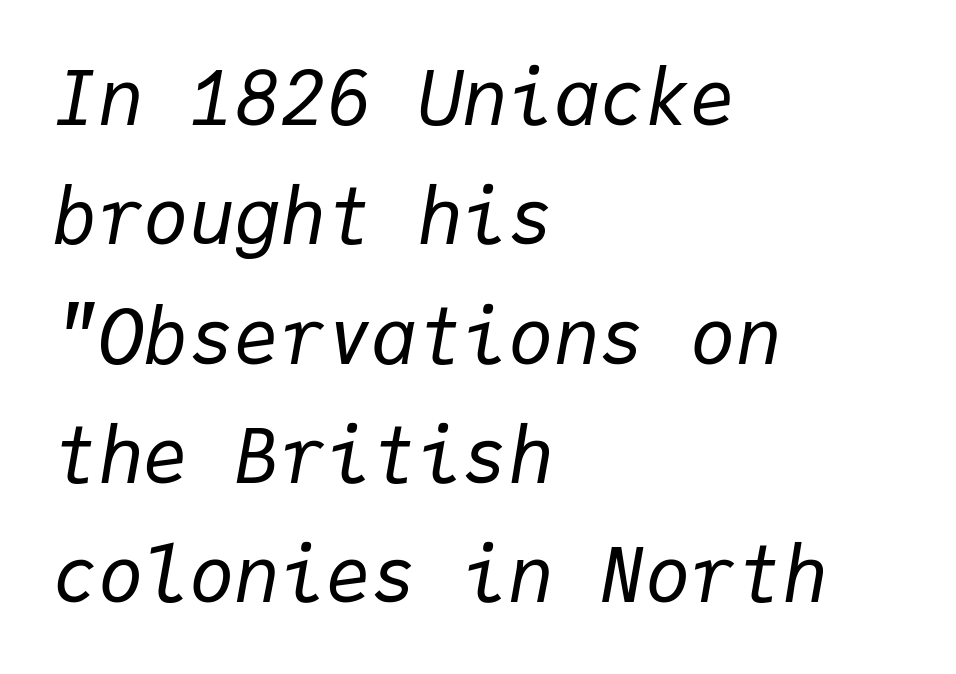
Q: Is the text bold? A: No.
Q: Is the text italic (slanted)? A: Yes, it leans right by about 9 degrees.
Q: Is the text underlined? A: No.
Q: How is the paragraph aligned? A: Left-aligned.
Q: Is the spacing between letters normal or unusually wide? A: Normal.
Q: Is the spacing between lines tight, normal or loose? A: Normal.
Q: Width (condensed, normal, or wide)? A: Normal.
Q: Stroke contrast? A: Low.
Q: x-height? A: Medium.
Q: Monospaced? A: Yes.
